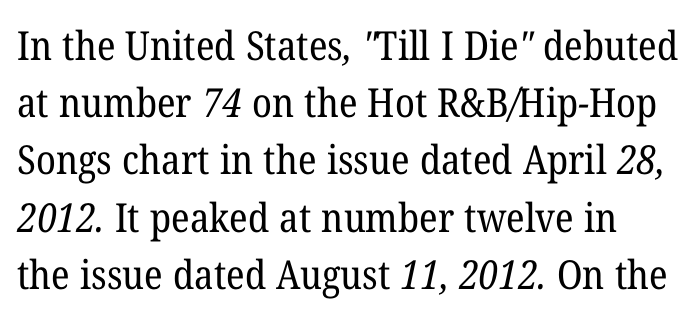
{"serif": "yes", "bold": "no", "weight": "regular", "width": "normal", "stroke_contrast": "low", "x_height": "medium", "monospaced": "no", "underline": "no", "line_spacing": "normal", "line_spacing_ratio": 1.43, "letter_spacing": "normal", "letter_spacing_em": 0.0, "glyph_px": 40}
